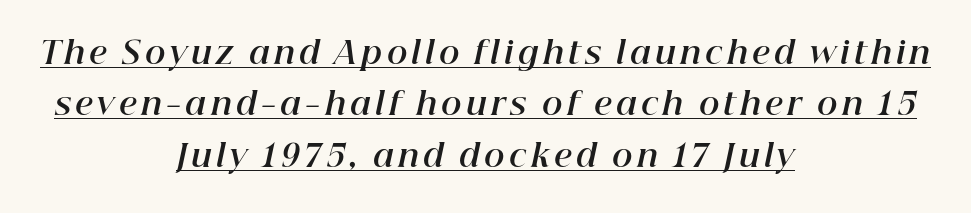
{"italic": "yes", "lean": "right", "slant_degrees": 12, "bold": "yes", "weight": "bold", "width": "normal", "stroke_contrast": "high", "x_height": "medium", "monospaced": "no", "underline": "yes", "align": "center", "line_spacing": "normal", "line_spacing_ratio": 1.66, "glyph_px": 31}
